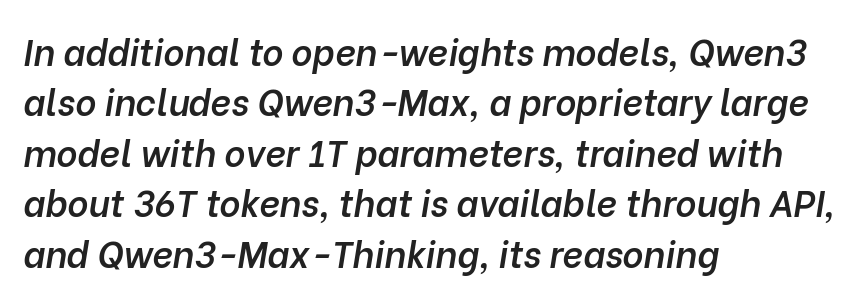
Q: Is the text bold? A: Semi-bold.
Q: Is the text italic (slanted)? A: Yes, it leans right by about 10 degrees.
Q: Is the text underlined? A: No.
Q: How is the paragraph aligned? A: Left-aligned.
Q: Is the spacing between letters normal or unusually wide? A: Normal.
Q: Is the spacing between lines tight, normal or loose? A: Normal.
Q: Width (condensed, normal, or wide)? A: Normal.
Q: Stroke contrast? A: Low.
Q: x-height? A: Medium.
Q: Monospaced? A: No.
